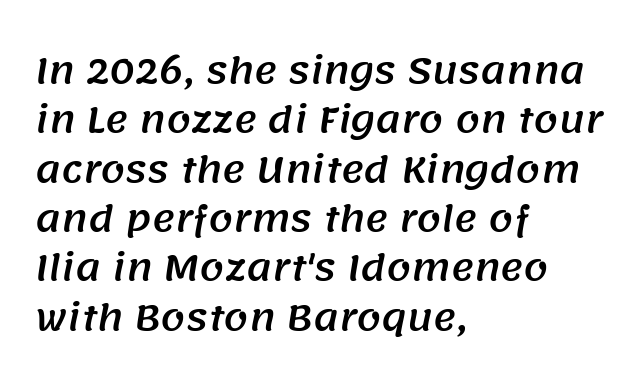
{"serif": "no", "width": "normal", "stroke_contrast": "medium", "x_height": "large", "monospaced": "no", "underline": "no", "align": "left", "line_spacing": "normal", "line_spacing_ratio": 1.41, "letter_spacing": "normal", "letter_spacing_em": 0.0, "glyph_px": 35}
